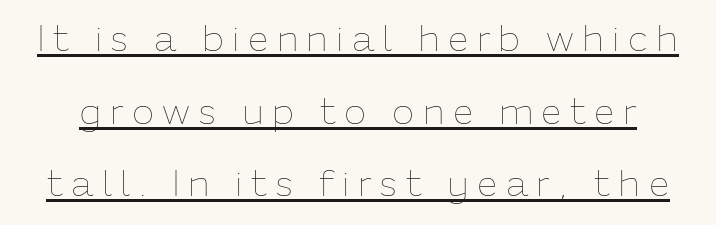
Tracking here is generous; glyphs stand well apart from one another. Looks like regular typesetting: each glyph gets only the width it needs. Upright lettering throughout. Weight: regular or lighter. Students, observe the line beneath the letters — that is underlining.
